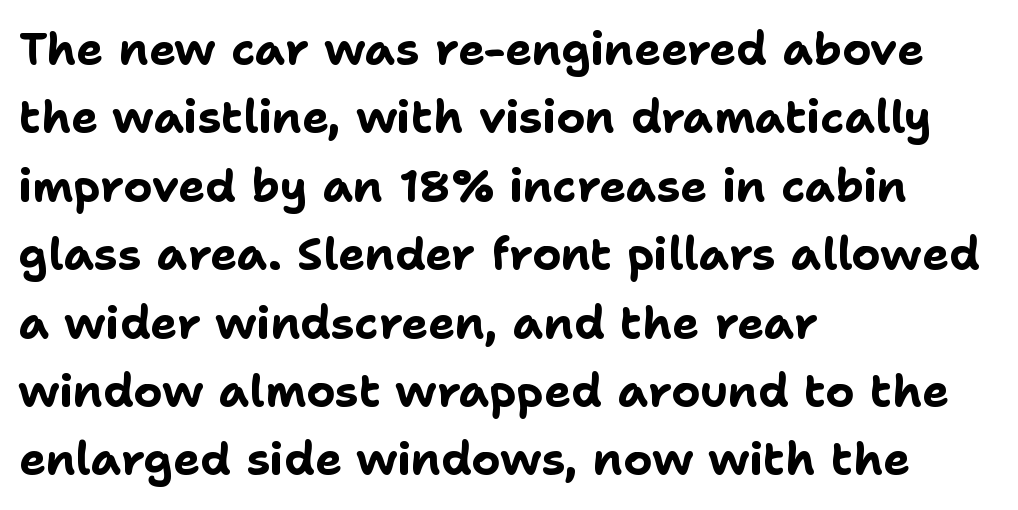
Q: Is the text bold? A: Yes.
Q: Is the text italic (slanted)? A: No, it is upright.
Q: Is the typeface a serif or a sans-serif typeface? A: Sans-serif.
Q: Is the text underlined? A: No.
Q: How is the paragraph aligned? A: Left-aligned.
Q: Is the spacing between letters normal or unusually wide? A: Normal.
Q: Is the spacing between lines tight, normal or loose? A: Normal.
Q: Width (condensed, normal, or wide)? A: Normal.
Q: Stroke contrast? A: Low.
Q: x-height? A: Medium.
Q: Monospaced? A: No.
